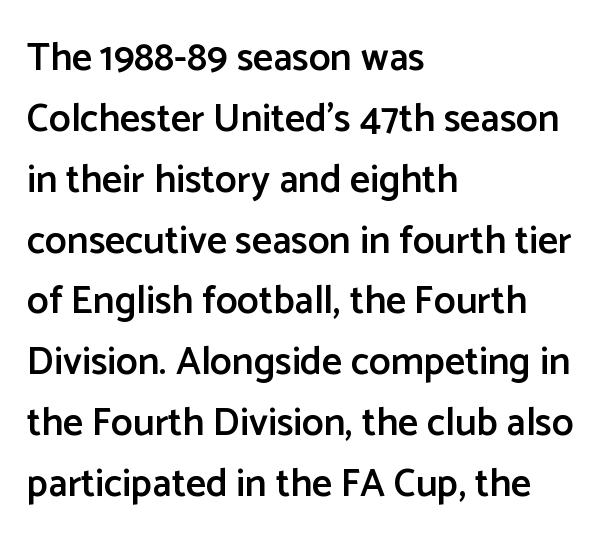
The image shows 39 px semibold sans-serif type, upright; set left-aligned, normal line spacing (1.56x), normal letter spacing, not underlined; low stroke contrast and a medium x-height.
